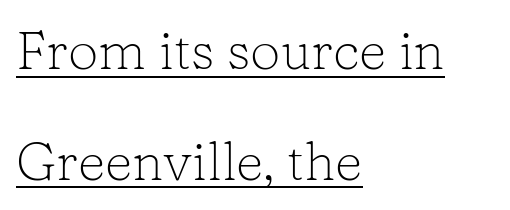
The image shows 54 px light serif type, upright; set left-aligned, loose line spacing (2.05x), normal letter spacing, underlined; low stroke contrast and a medium x-height.
